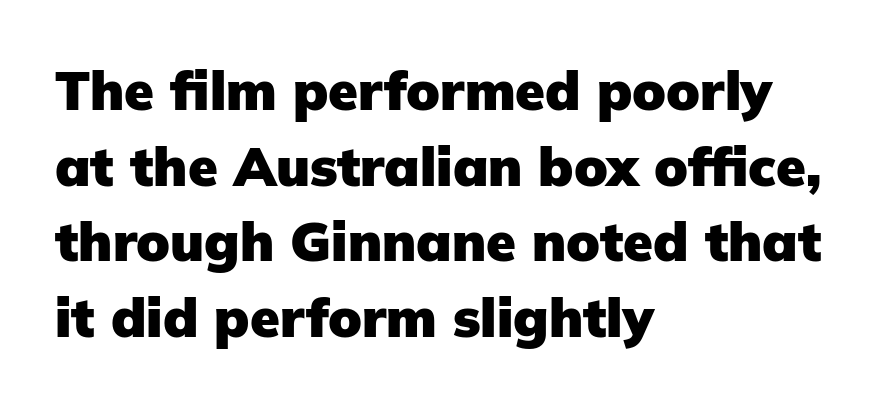
Weight check: bold — yes, fully. Nobody drew a line under any word here. These lines are rendered in a variable-pitch font. Observe the ordinary spacing: letters are neighbours, not strangers.
